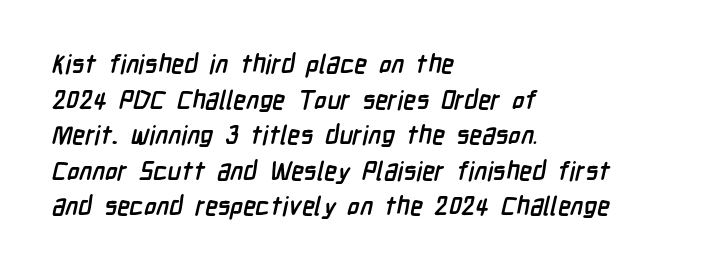
The image shows 26 px bold type; set left-aligned, normal line spacing (1.37x), normal letter spacing, not underlined.
